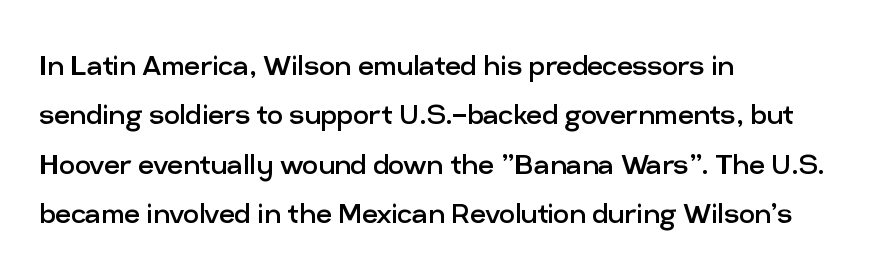
Q: Is the text bold? A: No.
Q: Is the text italic (slanted)? A: No, it is upright.
Q: Is the typeface a serif or a sans-serif typeface? A: Sans-serif.
Q: Is the text underlined? A: No.
Q: How is the paragraph aligned? A: Left-aligned.
Q: Is the spacing between letters normal or unusually wide? A: Normal.
Q: Is the spacing between lines tight, normal or loose? A: Normal.
Q: Width (condensed, normal, or wide)? A: Normal.
Q: Stroke contrast? A: Low.
Q: x-height? A: Medium.
Q: Monospaced? A: No.
